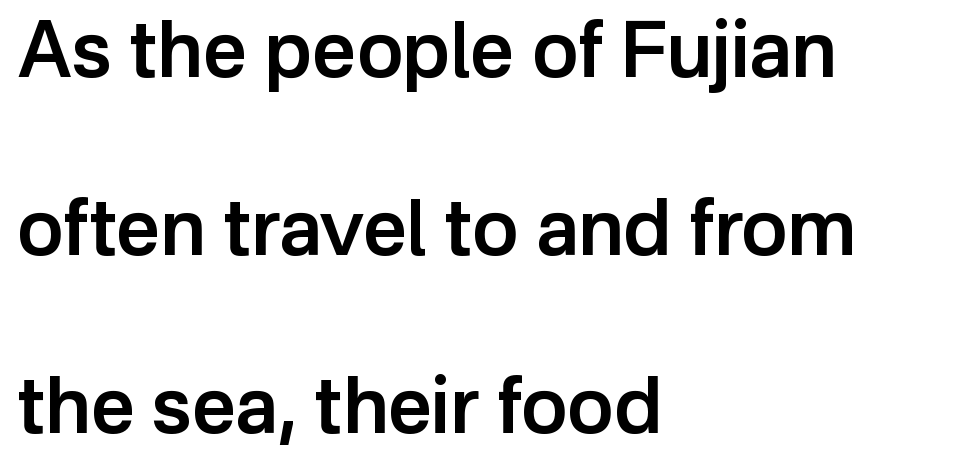
The image shows 77 px semibold sans-serif type, upright; set left-aligned, loose line spacing (2.31x), normal letter spacing, not underlined; low stroke contrast and a medium x-height.
